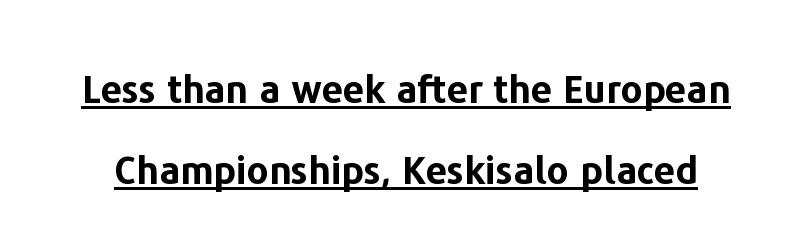
{"serif": "no", "italic": "no", "bold": "yes", "weight": "bold", "width": "normal", "stroke_contrast": "low", "x_height": "medium", "monospaced": "no", "underline": "yes", "line_spacing": "loose", "line_spacing_ratio": 2.12, "letter_spacing": "normal", "letter_spacing_em": 0.0, "glyph_px": 38}
